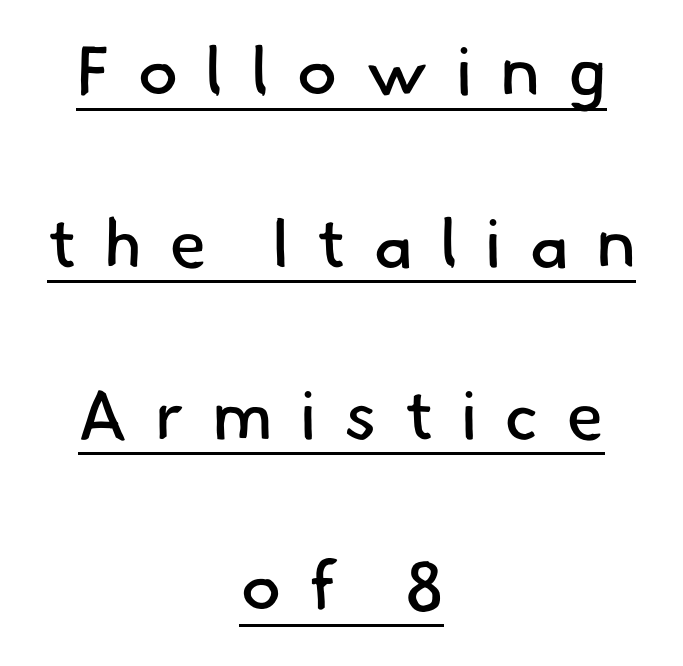
Q: Is the text bold? A: No.
Q: Is the typeface a serif or a sans-serif typeface? A: Sans-serif.
Q: Is the text underlined? A: Yes.
Q: How is the paragraph aligned? A: Centered.
Q: Is the spacing between letters normal or unusually wide? A: Unusually wide.
Q: Is the spacing between lines tight, normal or loose? A: Loose.
Q: Width (condensed, normal, or wide)? A: Normal.
Q: Stroke contrast? A: Low.
Q: x-height? A: Small.
Q: Monospaced? A: No.
